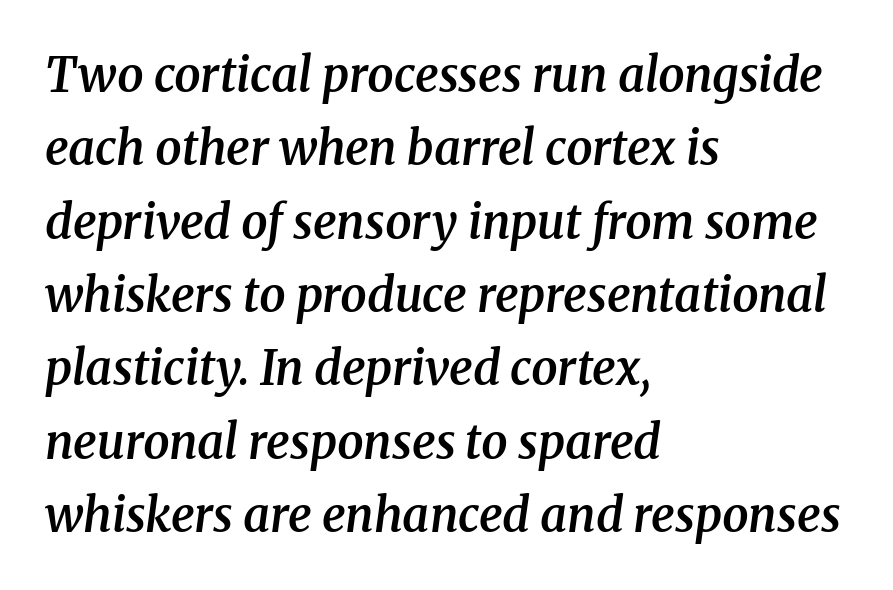
The image shows 47 px semibold serif type, italic (leaning right); set left-aligned, normal line spacing (1.56x), normal letter spacing, not underlined; medium stroke contrast and a medium x-height.
